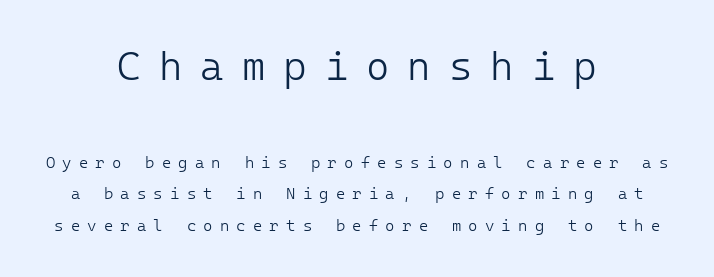
Q: Is the text bold? A: No.
Q: Is the text italic (slanted)? A: No, it is upright.
Q: Is the typeface a serif or a sans-serif typeface? A: Sans-serif.
Q: Is the text underlined? A: No.
Q: How is the paragraph aligned? A: Centered.
Q: Is the spacing between letters normal or unusually wide? A: Unusually wide.
Q: Is the spacing between lines tight, normal or loose? A: Loose.
Q: Which block of text is set in a larger size, the first (top) or the second (bottom)? A: The first (top) one.
Q: Width (condensed, normal, or wide)? A: Normal.
Q: Stroke contrast? A: Low.
Q: x-height? A: Medium.
